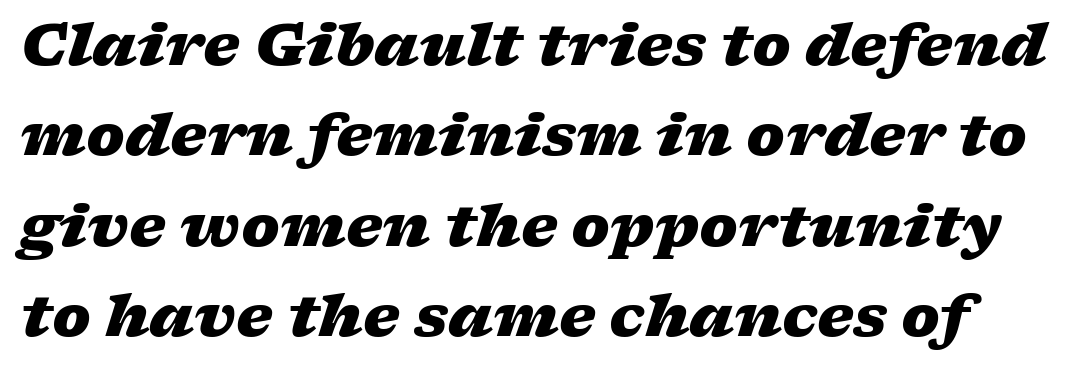
Q: Is the text bold? A: Yes.
Q: Is the text italic (slanted)? A: Yes, it leans right by about 17 degrees.
Q: Is the text underlined? A: No.
Q: Is the spacing between letters normal or unusually wide? A: Normal.
Q: Is the spacing between lines tight, normal or loose? A: Normal.
Q: Width (condensed, normal, or wide)? A: Wide.
Q: Stroke contrast? A: Low.
Q: x-height? A: Medium.
Q: Monospaced? A: No.
